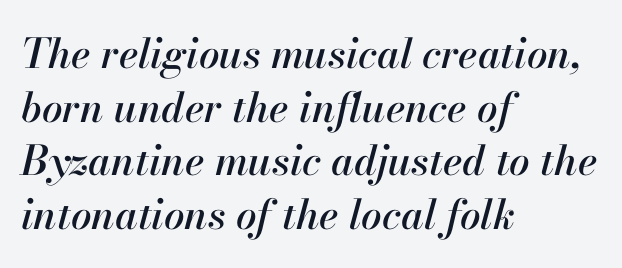
Q: Is the text italic (slanted)? A: Yes, it leans right by about 13 degrees.
Q: Is the text underlined? A: No.
Q: How is the paragraph aligned? A: Left-aligned.
Q: Is the spacing between letters normal or unusually wide? A: Normal.
Q: Is the spacing between lines tight, normal or loose? A: Normal.
Q: Width (condensed, normal, or wide)? A: Normal.
Q: Stroke contrast? A: High.
Q: x-height? A: Small.
Q: Monospaced? A: No.
